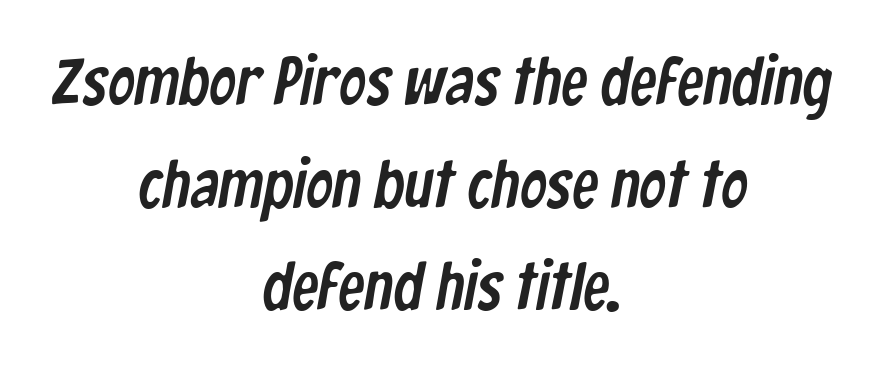
{"serif": "no", "width": "condensed", "stroke_contrast": "low", "x_height": "medium", "monospaced": "no", "underline": "no", "align": "center", "line_spacing": "normal", "line_spacing_ratio": 1.53, "letter_spacing": "normal", "letter_spacing_em": 0.0, "glyph_px": 67}
